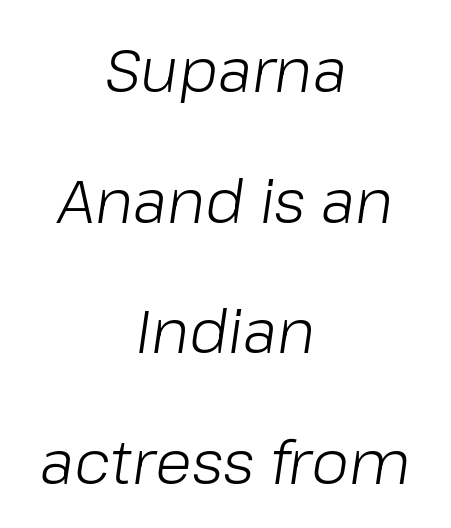
The text carries the slant typical of an italic or oblique font. Horizontal bands of white between lines are thick stripes. The font is comparable to plain body text, perhaps lighter. Looks like regular typesetting: each glyph gets only the width it needs. The letterforms sit shoulder to shoulder at normal distance. The area under the type is left untouched.
